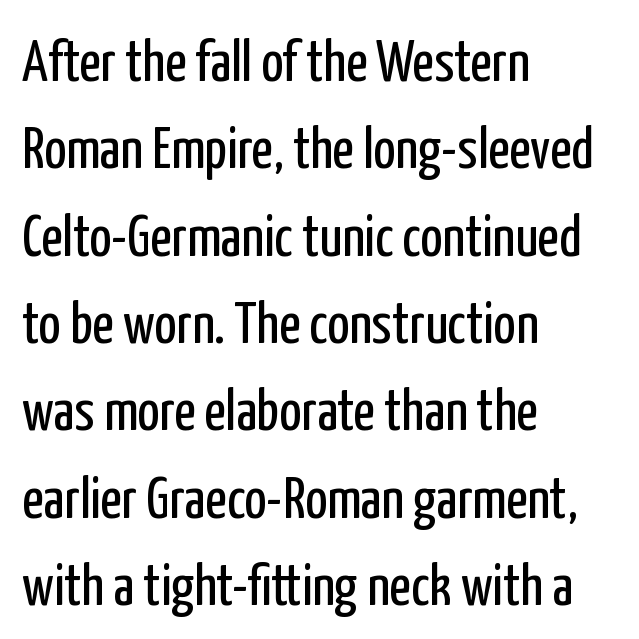
Q: Is the text bold? A: No.
Q: Is the text italic (slanted)? A: No, it is upright.
Q: Is the typeface a serif or a sans-serif typeface? A: Sans-serif.
Q: Is the text underlined? A: No.
Q: How is the paragraph aligned? A: Left-aligned.
Q: Is the spacing between letters normal or unusually wide? A: Normal.
Q: Is the spacing between lines tight, normal or loose? A: Normal.
Q: Width (condensed, normal, or wide)? A: Condensed.
Q: Stroke contrast? A: Low.
Q: x-height? A: Medium.
Q: Monospaced? A: No.
